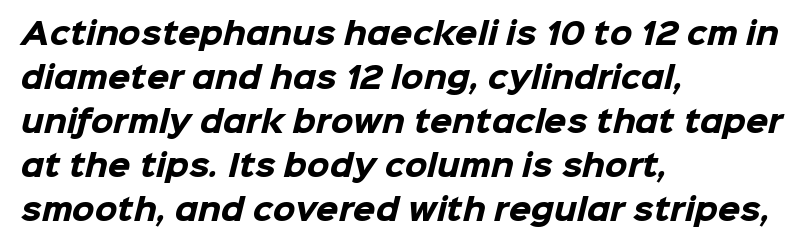
The image shows 29 px heavy sans-serif type; set left-aligned, normal line spacing (1.52x), normal letter spacing, not underlined; low stroke contrast and a medium x-height.
